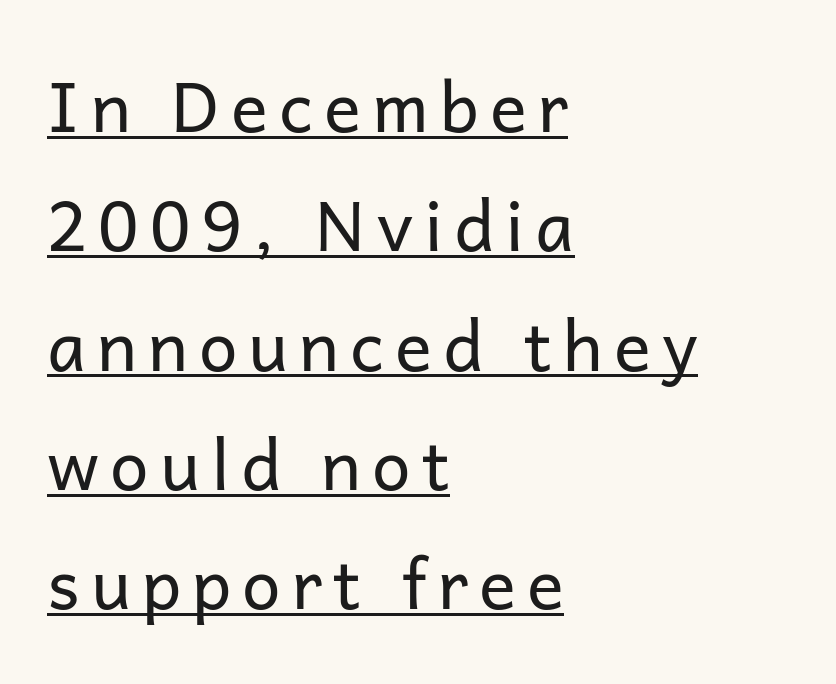
The image shows 69 px regular-weight sans-serif type, upright; set left-aligned, line spacing 1.73x, underlined; low stroke contrast and a medium x-height.
